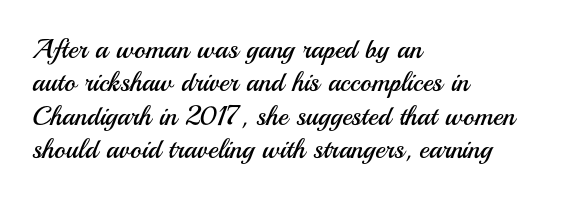
Q: Is the text bold? A: No.
Q: Is the text italic (slanted)? A: Yes.
Q: Is the text underlined? A: No.
Q: How is the paragraph aligned? A: Left-aligned.
Q: Is the spacing between letters normal or unusually wide? A: Normal.
